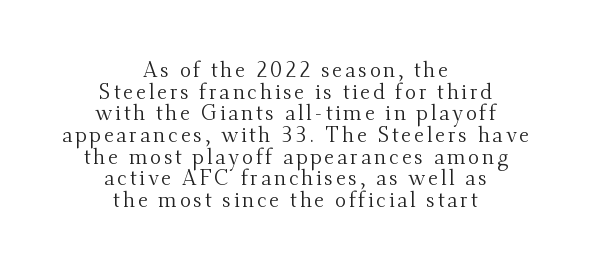
The image shows 21 px text type, upright; set centered, tight line spacing (1.03x), not underlined.
